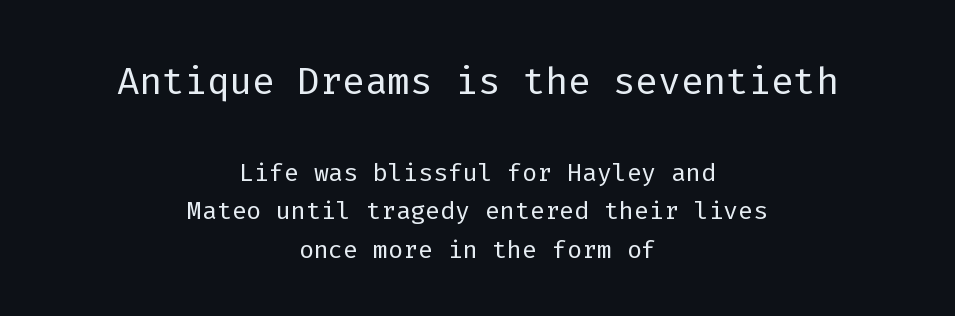
{"serif": "no", "italic": "no", "bold": "no", "weight": "light", "width": "normal", "stroke_contrast": "low", "x_height": "medium", "monospaced": "yes", "underline": "no", "align": "center", "line_spacing": "tight", "line_spacing_ratio": 1.1, "letter_spacing": "normal", "letter_spacing_em": 0.0, "larger_block": "first", "size_ratio": 1.51, "glyph_px": 53}
